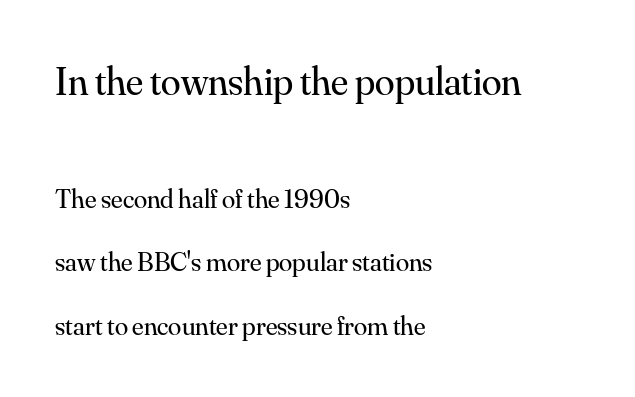
The image shows 40 px regular-weight serif type, upright; set left-aligned, loose line spacing (2.35x), normal letter spacing, not underlined; the first (top) block is 1.48x larger; medium stroke contrast and a small x-height.
